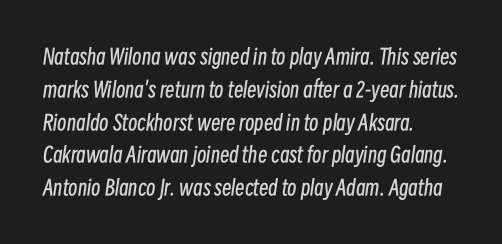
{"italic": "yes", "lean": "right", "slant_degrees": 8, "bold": "no", "underline": "no", "align": "left", "line_spacing": "normal", "line_spacing_ratio": 1.56, "letter_spacing": "normal", "letter_spacing_em": 0.0, "glyph_px": 21}
